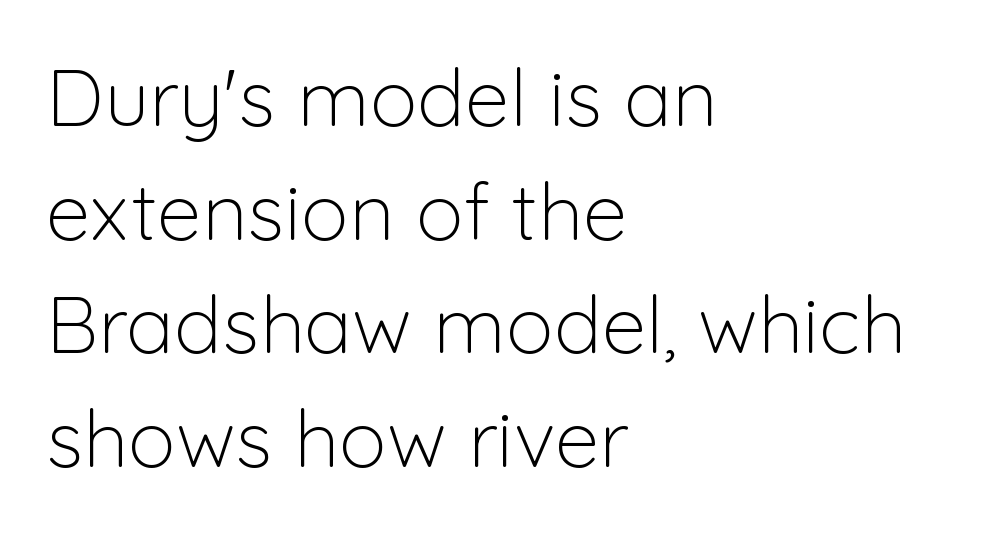
{"serif": "no", "italic": "no", "bold": "no", "weight": "light", "width": "normal", "stroke_contrast": "low", "x_height": "medium", "monospaced": "no", "underline": "no", "align": "left", "line_spacing": "normal", "line_spacing_ratio": 1.42, "letter_spacing": "normal", "letter_spacing_em": 0.0, "glyph_px": 80}
